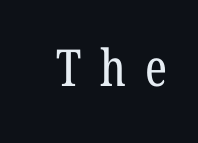
{"serif": "yes", "bold": "no", "weight": "regular", "width": "condensed", "stroke_contrast": "low", "x_height": "medium", "monospaced": "no", "underline": "no", "letter_spacing": "wide", "letter_spacing_em": 0.37, "glyph_px": 51}
